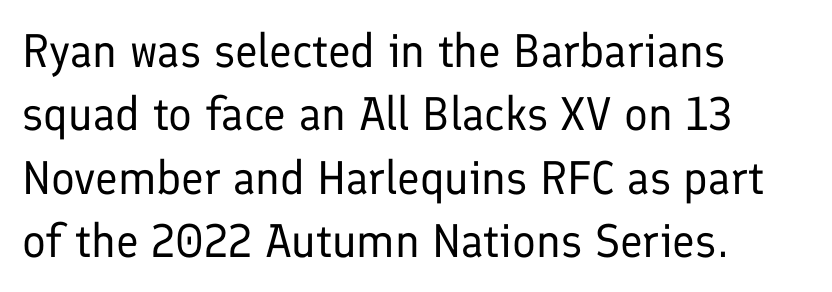
Q: Is the text bold? A: No.
Q: Is the text italic (slanted)? A: No, it is upright.
Q: Is the typeface a serif or a sans-serif typeface? A: Sans-serif.
Q: Is the text underlined? A: No.
Q: How is the paragraph aligned? A: Left-aligned.
Q: Is the spacing between letters normal or unusually wide? A: Normal.
Q: Is the spacing between lines tight, normal or loose? A: Normal.
Q: Width (condensed, normal, or wide)? A: Normal.
Q: Stroke contrast? A: Low.
Q: x-height? A: Medium.
Q: Monospaced? A: No.
